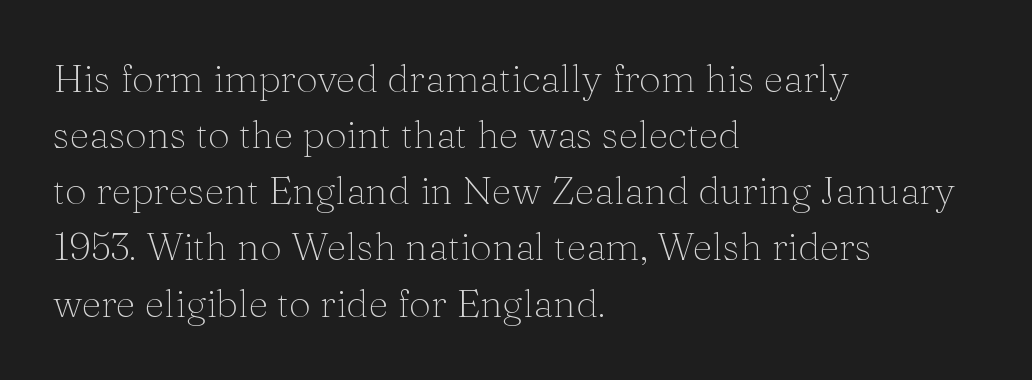
Alignment: flush left. You can tell from the footed stems that serif type was used. Posture: upright roman. A typesetter would call this proportional, since set widths differ per character. The foot of each line stays bare and open.
